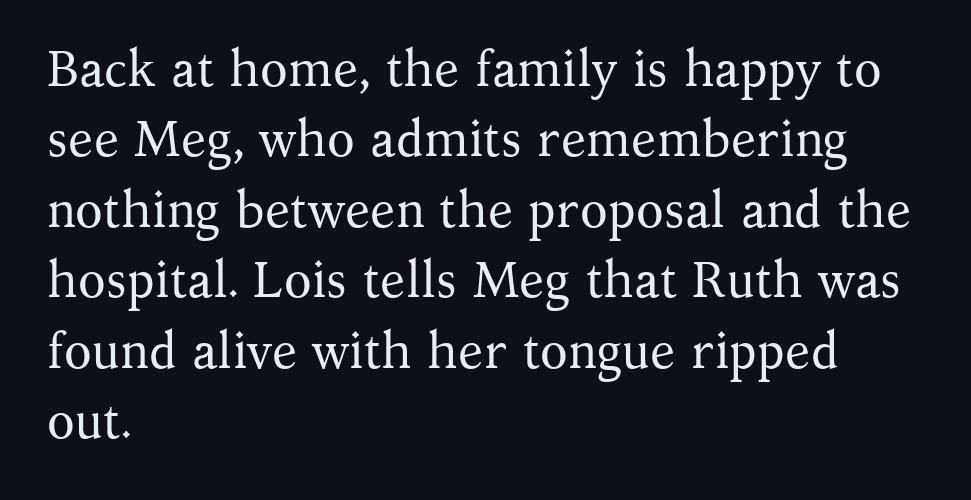
The image shows 51 px regular-weight serif type, upright; set left-aligned, normal line spacing (1.38x), normal letter spacing, not underlined; medium stroke contrast and a medium x-height.
